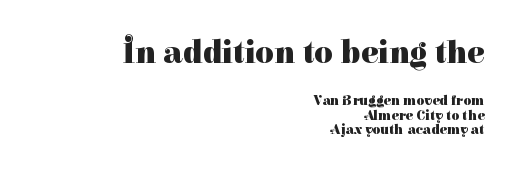
{"serif": "yes", "italic": "no", "bold": "yes", "weight": "heavy", "width": "normal", "stroke_contrast": "high", "x_height": "medium", "monospaced": "no", "underline": "no", "align": "right", "line_spacing": "tight", "line_spacing_ratio": 1.02, "letter_spacing": "normal", "letter_spacing_em": 0.0, "larger_block": "first", "size_ratio": 2.29, "glyph_px": 32}
